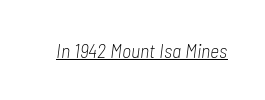
{"italic": "yes", "lean": "right", "slant_degrees": 7, "bold": "no", "underline": "yes", "letter_spacing": "normal", "letter_spacing_em": 0.0, "glyph_px": 20}
